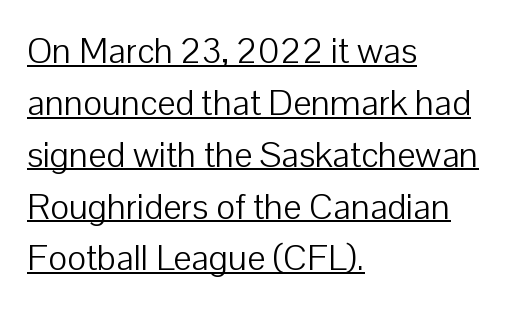
The space between consecutive lines is moderate. The font family rendered here belongs to the sans-serif group. This sample uses an upright cut, with every glyph sitting square on the baseline. Is this a fixed-width face? No — the glyphs have proportional, varying widths.
